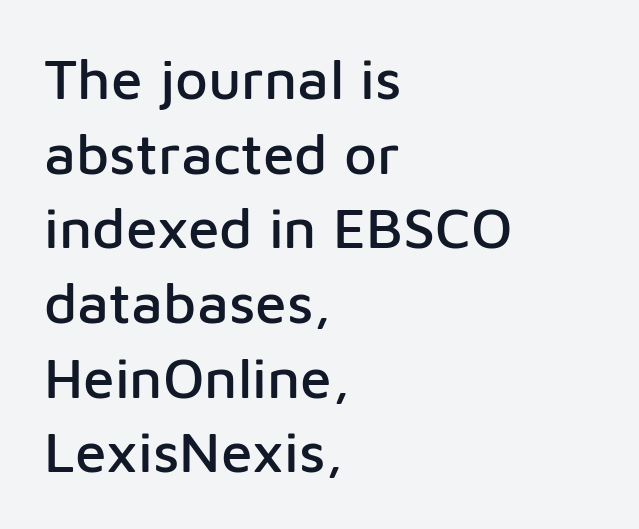
{"serif": "no", "italic": "no", "width": "normal", "stroke_contrast": "low", "x_height": "medium", "monospaced": "no", "underline": "no", "align": "left", "line_spacing": "normal", "line_spacing_ratio": 1.31, "letter_spacing": "normal", "letter_spacing_em": 0.0, "glyph_px": 57}
